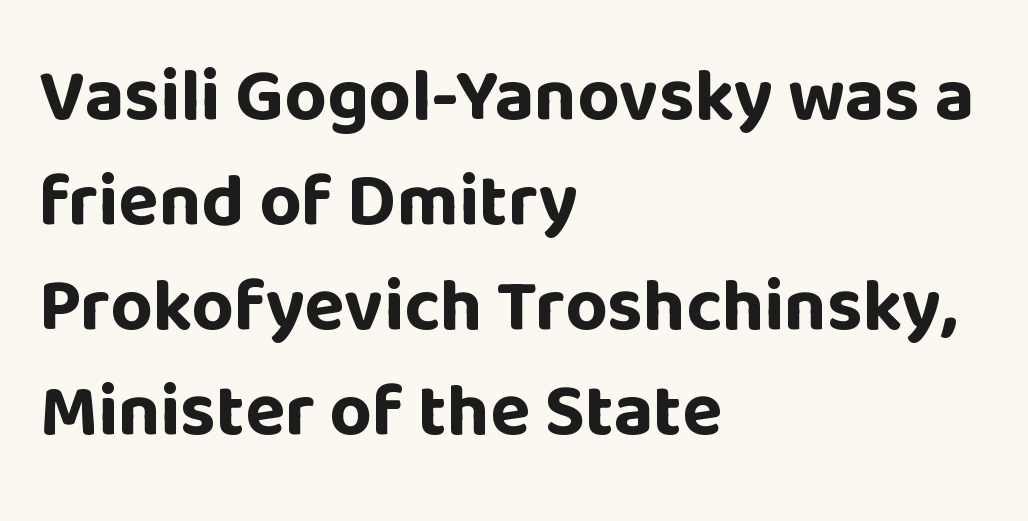
The image shows 74 px bold sans-serif type, upright; set left-aligned, normal line spacing (1.42x), normal letter spacing, not underlined; low stroke contrast and a large x-height.
